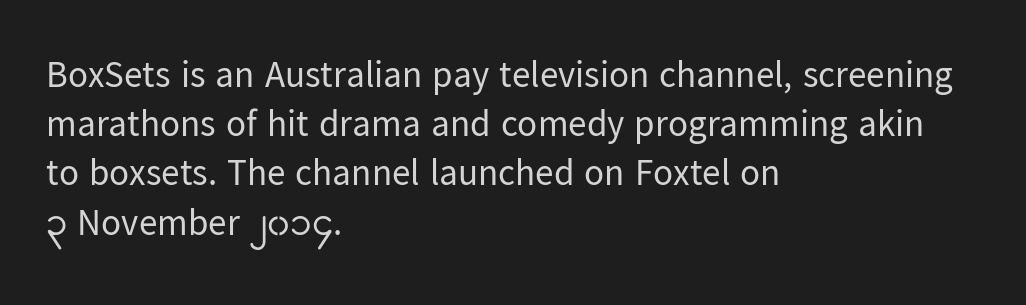
The image shows 37 px regular-weight sans-serif type, upright; set left-aligned, normal line spacing (1.33x), normal letter spacing, not underlined; low stroke contrast and a medium x-height.
